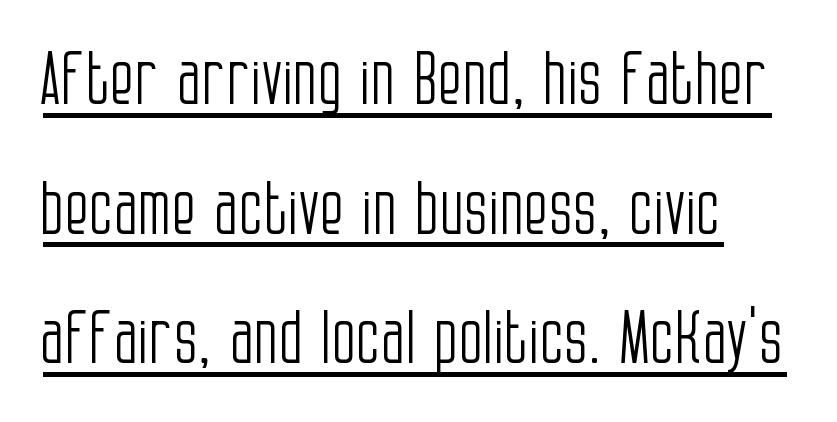
The image shows 72 px light, condensed sans-serif type, upright; set line spacing 1.8x, normal letter spacing, underlined; low stroke contrast and a large x-height.
